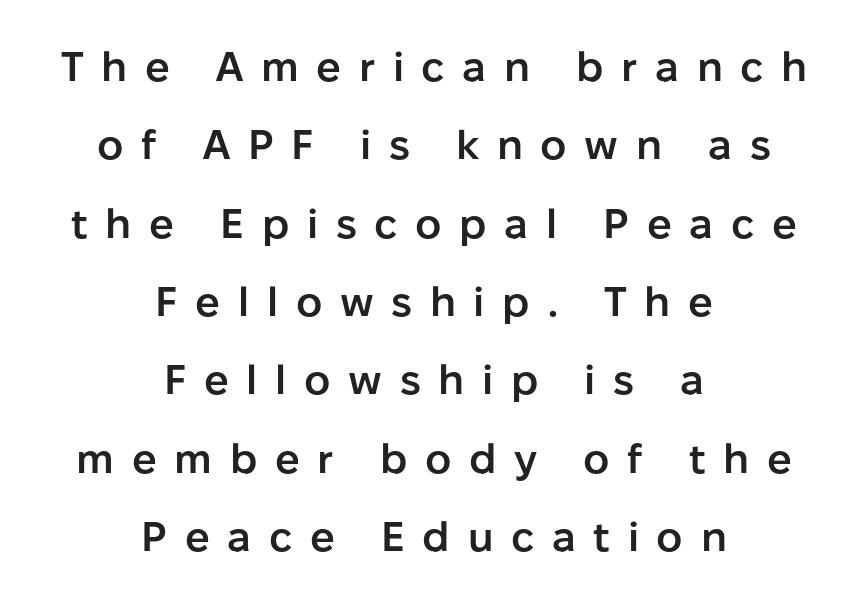
{"serif": "no", "italic": "no", "bold": "semi", "weight": "semibold", "width": "normal", "stroke_contrast": "low", "x_height": "medium", "monospaced": "no", "underline": "no", "align": "center", "line_spacing": "loose", "line_spacing_ratio": 1.91, "letter_spacing": "wide", "letter_spacing_em": 0.43, "glyph_px": 41}
